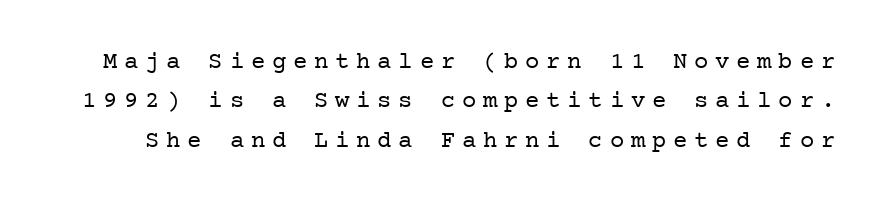
{"italic": "no", "bold": "no", "underline": "no", "line_spacing": "normal", "line_spacing_ratio": 1.64, "letter_spacing": "wide", "letter_spacing_em": 0.28, "glyph_px": 24}
